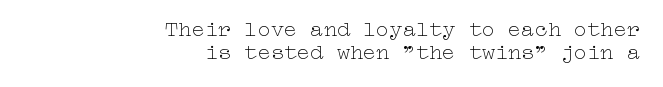
Q: Is the text bold? A: No.
Q: Is the text italic (slanted)? A: No, it is upright.
Q: Is the text underlined? A: No.
Q: How is the paragraph aligned? A: Right-aligned.
Q: Is the spacing between letters normal or unusually wide? A: Normal.
Q: Is the spacing between lines tight, normal or loose? A: Tight.
